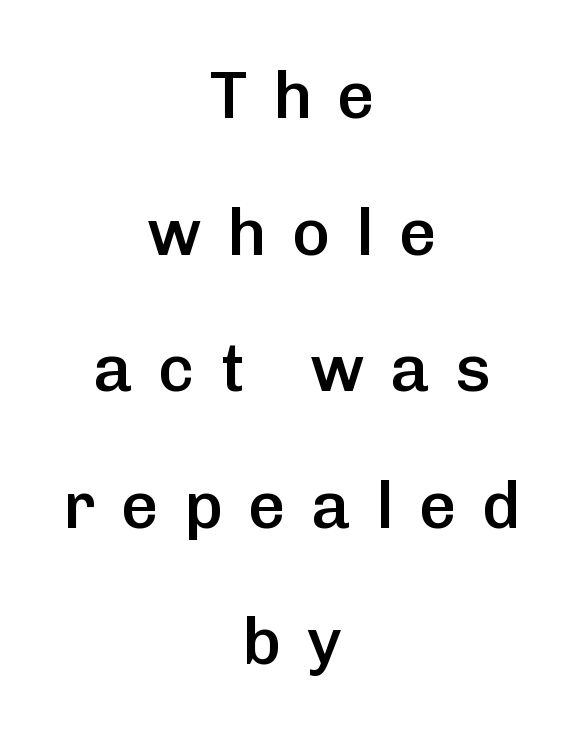
Q: Is the text bold? A: Semi-bold.
Q: Is the text italic (slanted)? A: No, it is upright.
Q: Is the typeface a serif or a sans-serif typeface? A: Sans-serif.
Q: Is the text underlined? A: No.
Q: How is the paragraph aligned? A: Centered.
Q: Is the spacing between letters normal or unusually wide? A: Unusually wide.
Q: Is the spacing between lines tight, normal or loose? A: Loose.
Q: Width (condensed, normal, or wide)? A: Normal.
Q: Stroke contrast? A: Low.
Q: x-height? A: Medium.
Q: Monospaced? A: No.
